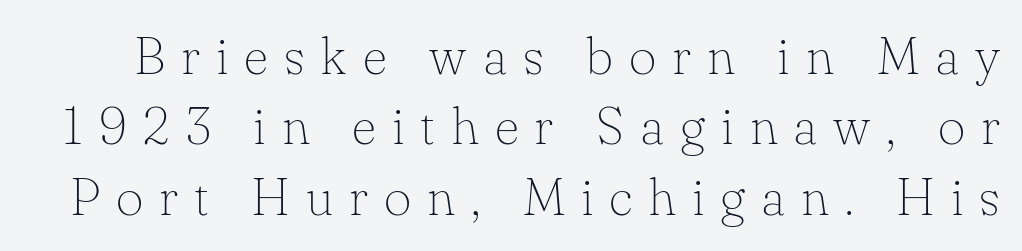
Q: Is the text bold? A: No.
Q: Is the text italic (slanted)? A: No, it is upright.
Q: Is the typeface a serif or a sans-serif typeface? A: Serif.
Q: Is the text underlined? A: No.
Q: Is the spacing between letters normal or unusually wide? A: Unusually wide.
Q: Is the spacing between lines tight, normal or loose? A: Normal.
Q: Width (condensed, normal, or wide)? A: Normal.
Q: Stroke contrast? A: Low.
Q: x-height? A: Small.
Q: Monospaced? A: No.
